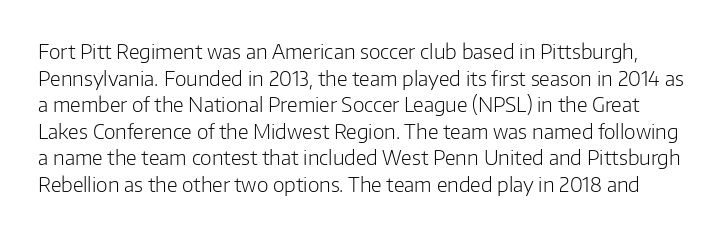
Q: Is the text bold? A: No.
Q: Is the text italic (slanted)? A: No, it is upright.
Q: Is the text underlined? A: No.
Q: Is the spacing between letters normal or unusually wide? A: Normal.
Q: Is the spacing between lines tight, normal or loose? A: Normal.
